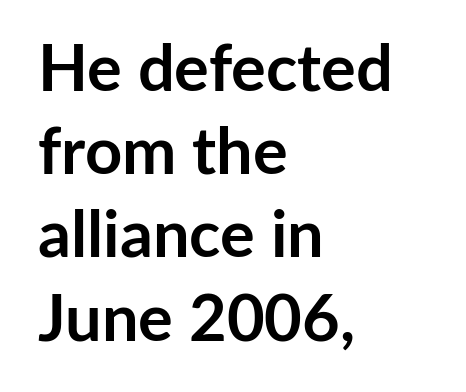
Q: Is the text bold? A: Yes.
Q: Is the text italic (slanted)? A: No, it is upright.
Q: Is the typeface a serif or a sans-serif typeface? A: Sans-serif.
Q: Is the text underlined? A: No.
Q: How is the paragraph aligned? A: Left-aligned.
Q: Is the spacing between letters normal or unusually wide? A: Normal.
Q: Is the spacing between lines tight, normal or loose? A: Normal.
Q: Width (condensed, normal, or wide)? A: Normal.
Q: Stroke contrast? A: Low.
Q: x-height? A: Medium.
Q: Monospaced? A: No.
